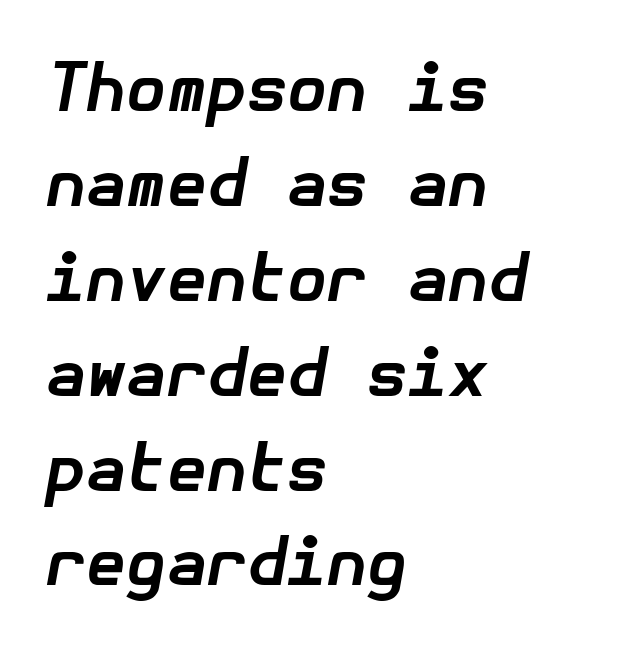
The image shows 65 px bold type, italic (leaning right); set left-aligned, normal line spacing (1.46x), normal letter spacing, not underlined; low stroke contrast and a medium x-height.
